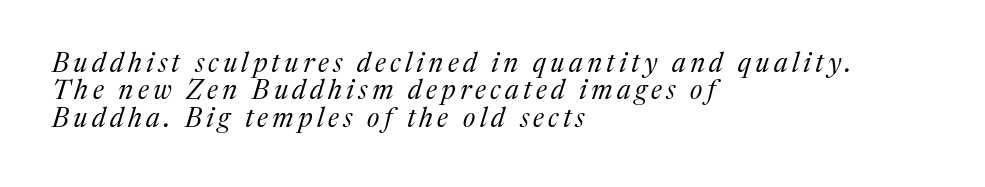
{"italic": "yes", "lean": "right", "slant_degrees": 17, "bold": "no", "underline": "no", "align": "left", "line_spacing": "tight", "line_spacing_ratio": 1.01, "glyph_px": 27}
